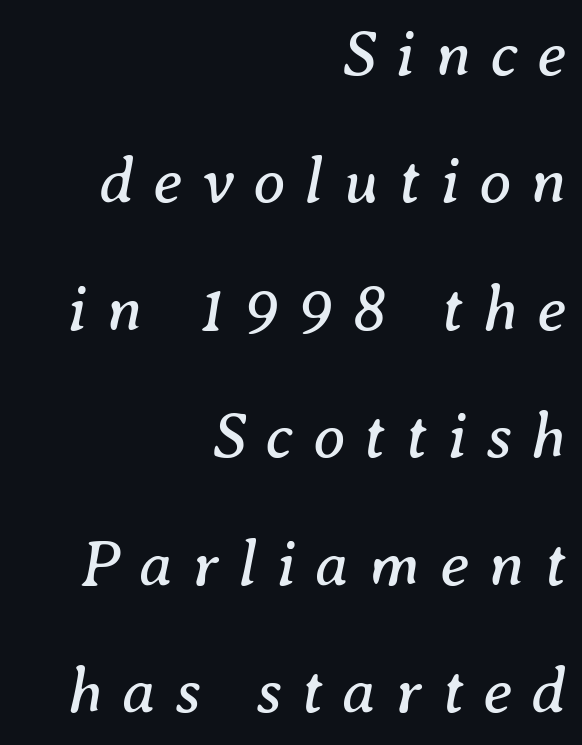
The image shows 65 px regular-weight serif type, italic (leaning right); set right-aligned, loose line spacing (1.96x), unusually wide letter spacing (+0.3 em), not underlined; medium stroke contrast and a medium x-height.
